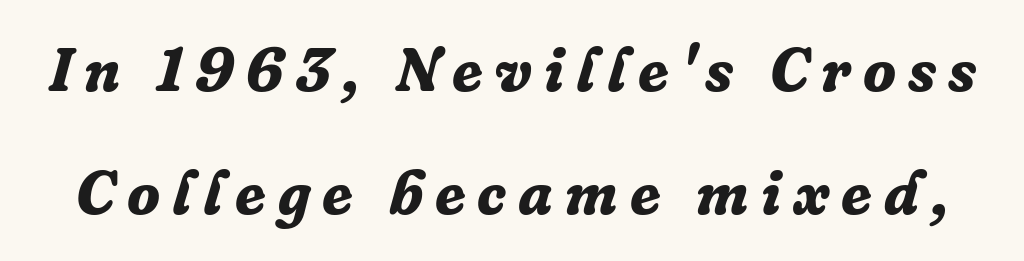
The image shows 61 px bold serif type, italic (leaning right); set loose line spacing (2.01x), unusually wide letter spacing (+0.2 em), not underlined; low stroke contrast and a medium x-height.
